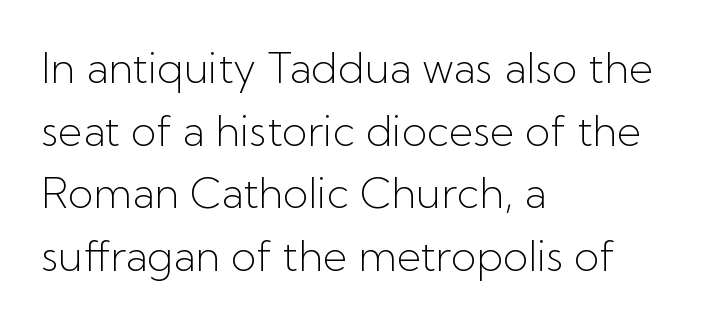
The image shows 42 px light sans-serif type, upright; set left-aligned, normal line spacing (1.49x), normal letter spacing, not underlined; low stroke contrast and a medium x-height.
